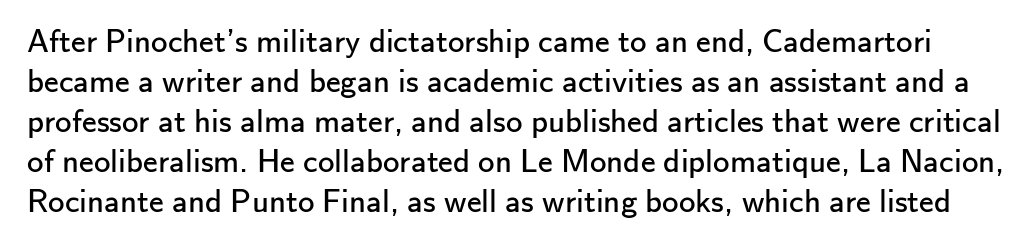
Q: Is the text bold? A: No.
Q: Is the text italic (slanted)? A: No, it is upright.
Q: Is the typeface a serif or a sans-serif typeface? A: Sans-serif.
Q: Is the text underlined? A: No.
Q: Is the spacing between letters normal or unusually wide? A: Normal.
Q: Width (condensed, normal, or wide)? A: Normal.
Q: Stroke contrast? A: Low.
Q: x-height? A: Small.
Q: Monospaced? A: No.
